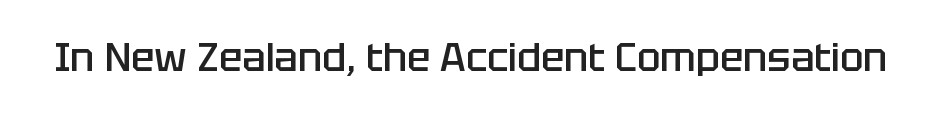
{"serif": "no", "italic": "no", "bold": "semi", "weight": "semibold", "width": "normal", "stroke_contrast": "low", "x_height": "large", "monospaced": "no", "underline": "no", "letter_spacing": "normal", "letter_spacing_em": 0.0, "glyph_px": 39}
